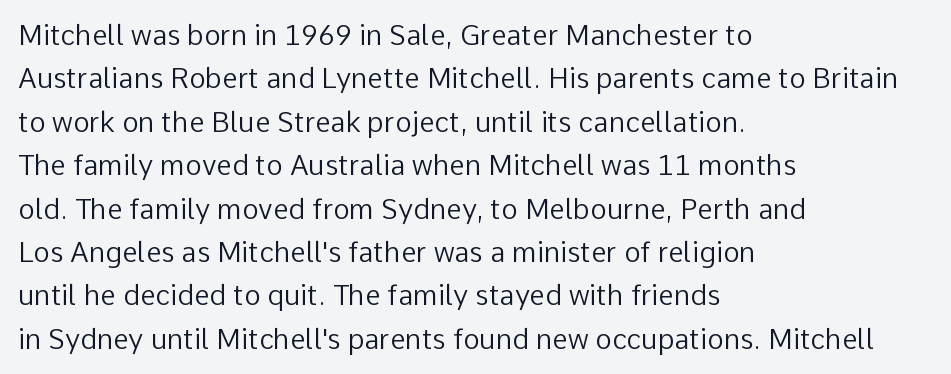
Q: Is the text bold? A: No.
Q: Is the text italic (slanted)? A: No, it is upright.
Q: Is the typeface a serif or a sans-serif typeface? A: Sans-serif.
Q: Is the text underlined? A: No.
Q: How is the paragraph aligned? A: Left-aligned.
Q: Is the spacing between letters normal or unusually wide? A: Normal.
Q: Is the spacing between lines tight, normal or loose? A: Normal.
Q: Width (condensed, normal, or wide)? A: Normal.
Q: Stroke contrast? A: Low.
Q: x-height? A: Medium.
Q: Monospaced? A: No.
